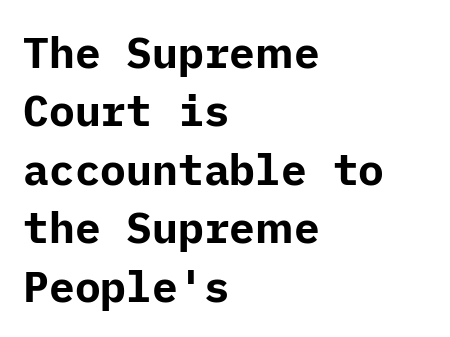
The image shows 43 px bold sans-serif type, upright; set left-aligned, normal line spacing (1.36x), normal letter spacing, not underlined; low stroke contrast and a medium x-height.
